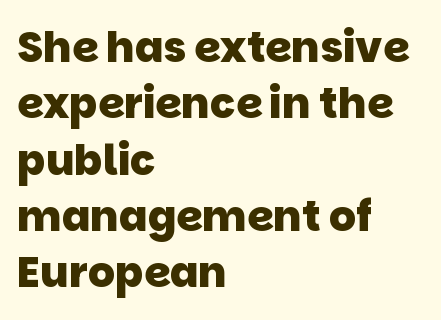
The image shows 42 px heavy sans-serif type; set left-aligned, normal line spacing (1.34x), normal letter spacing, not underlined; low stroke contrast and a large x-height.
